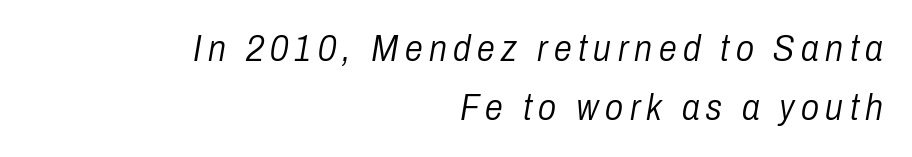
{"italic": "yes", "lean": "right", "slant_degrees": 10, "bold": "no", "weight": "light", "width": "condensed", "stroke_contrast": "low", "x_height": "medium", "monospaced": "no", "underline": "no", "align": "right", "line_spacing": "normal", "line_spacing_ratio": 1.63, "glyph_px": 36}
